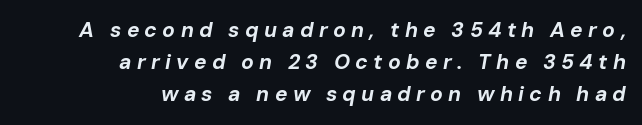
{"italic": "yes", "lean": "right", "slant_degrees": 10, "bold": "yes", "underline": "no", "align": "right", "line_spacing": "normal", "line_spacing_ratio": 1.53, "letter_spacing": "wide", "letter_spacing_em": 0.25, "glyph_px": 21}
